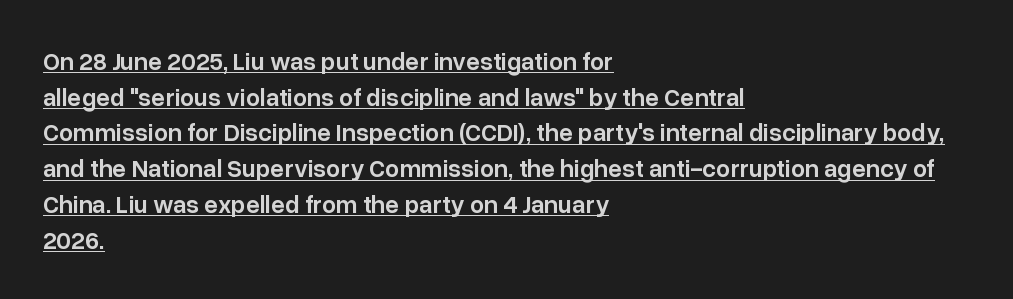
The image shows 25 px text type, upright; set left-aligned, normal line spacing (1.43x), normal letter spacing, underlined.
